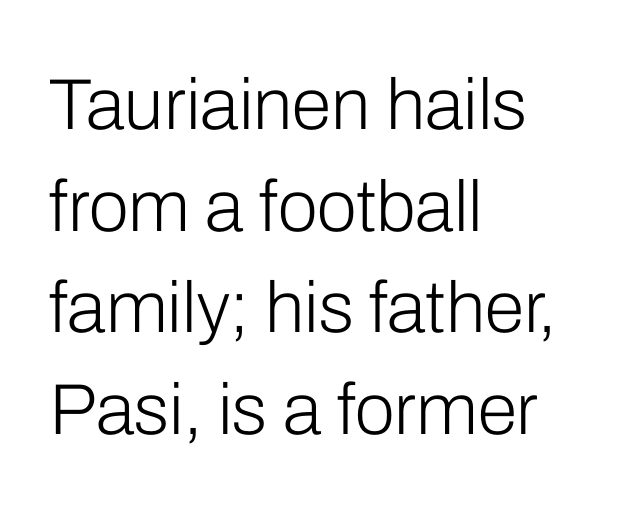
Spacing verdict: proportional, widths tailored to each character. To sum up the face: it is a sans, with no serifs. Heaviness? Minimal to ordinary, like unemphasized prose. Beneath every word, the page is bare. Short note: letters normally spaced. Where is the straight margin? On the left.
